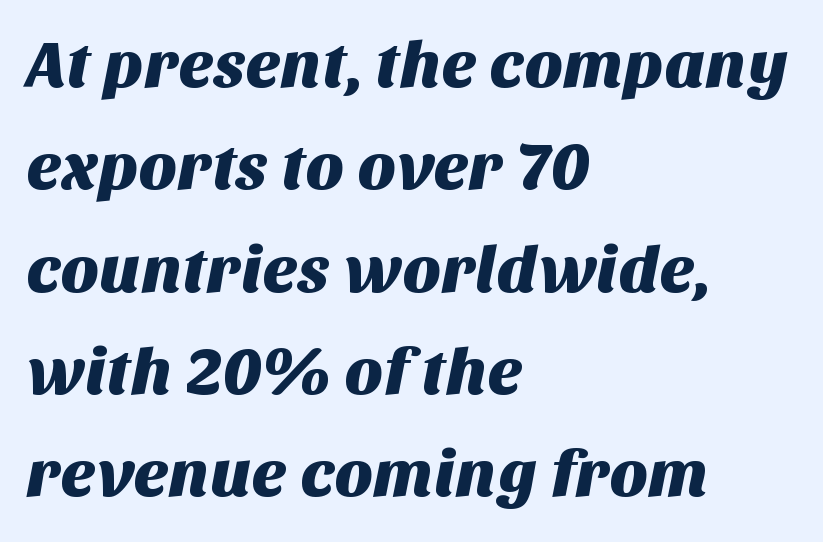
{"serif": "no", "width": "normal", "stroke_contrast": "medium", "x_height": "large", "monospaced": "no", "underline": "no", "align": "left", "line_spacing": "normal", "line_spacing_ratio": 1.55, "letter_spacing": "normal", "letter_spacing_em": 0.0, "glyph_px": 66}
